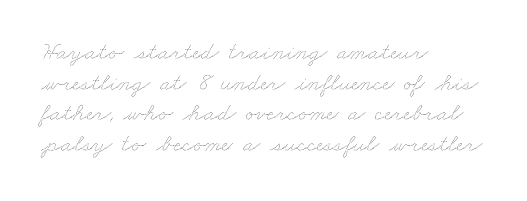
The image shows 25 px text type; set left-aligned, line spacing 1.23x, normal letter spacing, not underlined.
